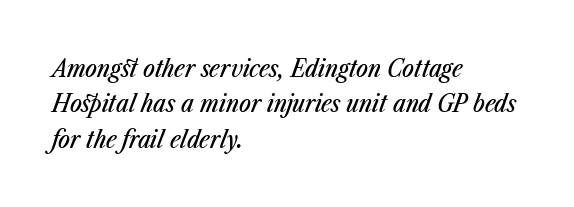
Check the space under the baseline: it is left empty. Each word holds together tightly as a unit, with standard inter-letter gaps. Reading down the block, your eye returns to a fixed left position each line. The designer left line spacing at the default. These lines were composed using italics.
